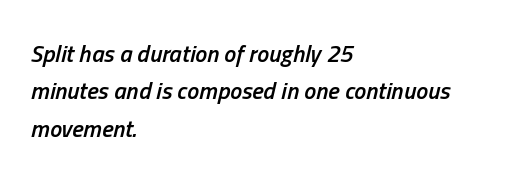
The image shows 24 px text type, italic (leaning right); set left-aligned, normal line spacing (1.56x), normal letter spacing, not underlined.
